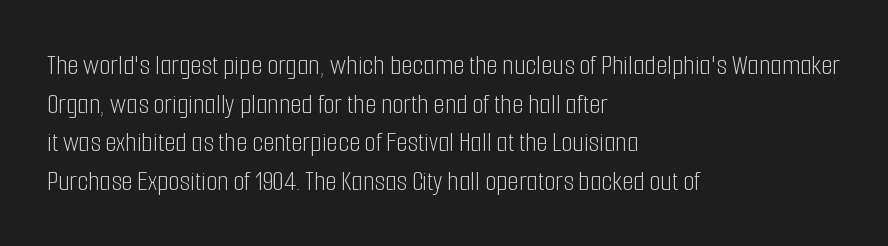
The image shows 29 px light, condensed sans-serif type, upright; set left-aligned, normal line spacing (1.33x), normal letter spacing, not underlined; low stroke contrast and a medium x-height.
